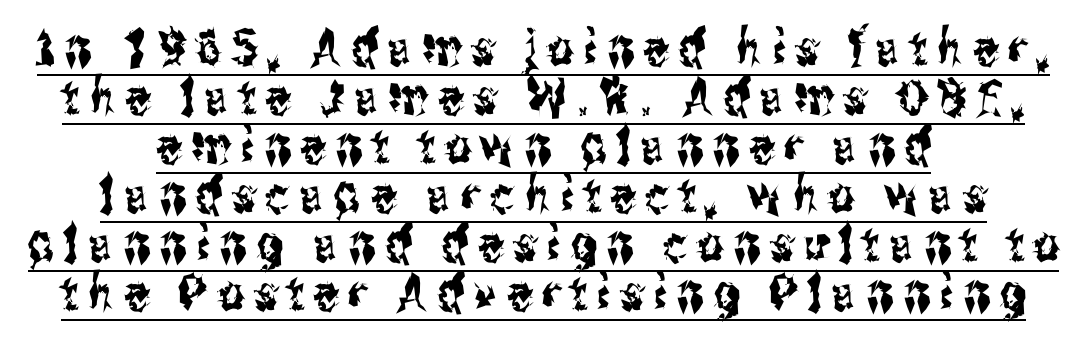
Regarding serifs, this sample does without them. Underlined type. This rendering widens character spacing well past its baseline value. Horizontally, the lines are justified to the midpoint only. Cramped leading. The rendering uses natural spacing where letterforms have individual widths.
